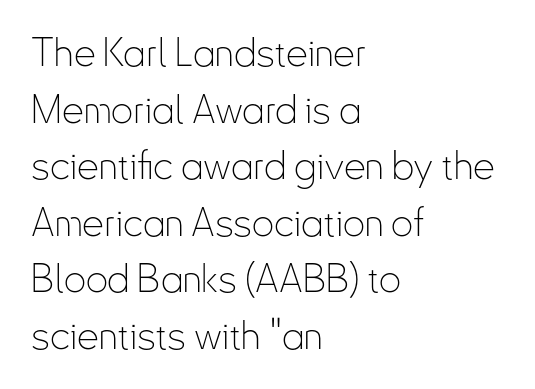
Q: Is the text bold? A: No.
Q: Is the text italic (slanted)? A: No, it is upright.
Q: Is the typeface a serif or a sans-serif typeface? A: Sans-serif.
Q: Is the text underlined? A: No.
Q: How is the paragraph aligned? A: Left-aligned.
Q: Is the spacing between letters normal or unusually wide? A: Normal.
Q: Is the spacing between lines tight, normal or loose? A: Normal.
Q: Width (condensed, normal, or wide)? A: Condensed.
Q: Stroke contrast? A: Low.
Q: x-height? A: Small.
Q: Monospaced? A: No.
